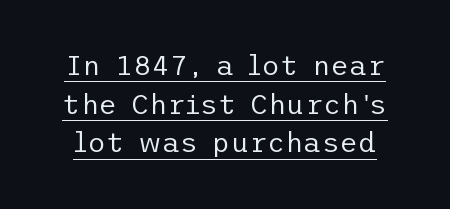
Q: Is the text bold? A: No.
Q: Is the text italic (slanted)? A: No, it is upright.
Q: Is the typeface a serif or a sans-serif typeface? A: Sans-serif.
Q: Is the text underlined? A: Yes.
Q: Is the spacing between letters normal or unusually wide? A: Normal.
Q: Is the spacing between lines tight, normal or loose? A: Normal.
Q: Width (condensed, normal, or wide)? A: Normal.
Q: Stroke contrast? A: Low.
Q: x-height? A: Medium.
